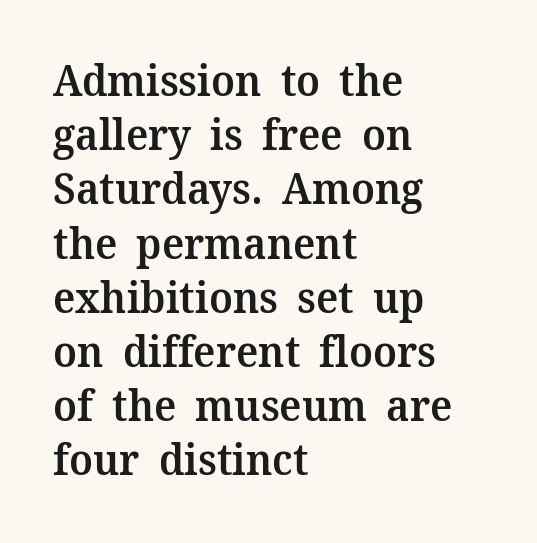
The image shows 43 px semibold serif type, upright; set left-aligned, normal line spacing (1.26x), normal letter spacing, not underlined; medium stroke contrast and a medium x-height.
